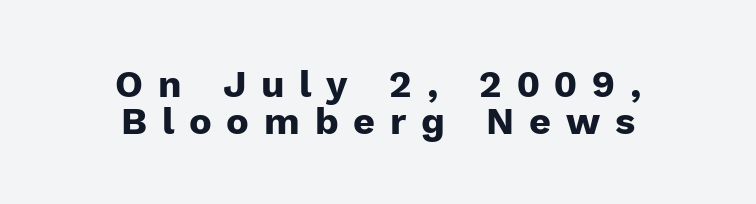
What's the leading like? Squeezed, with rows nearly overlapping. Tracking here is generous; glyphs stand well apart from one another. The glyphs in this specimen are sans serif. Beneath every word, the page is bare. Character widths vary here, with narrow letters taking less room than wide ones.
